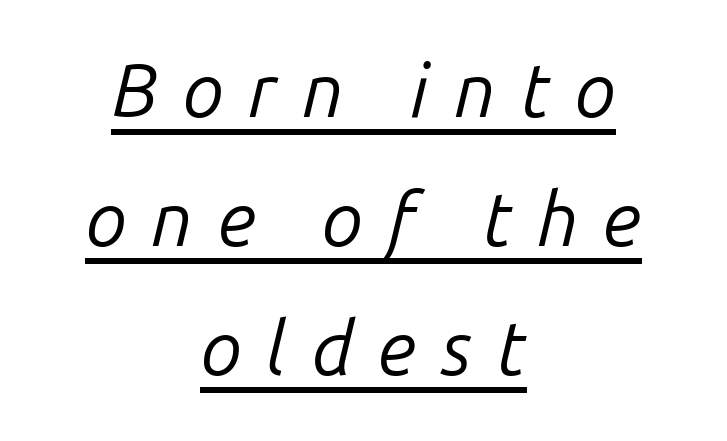
{"italic": "yes", "lean": "right", "slant_degrees": 14, "bold": "no", "weight": "regular", "width": "normal", "stroke_contrast": "low", "x_height": "medium", "monospaced": "no", "underline": "yes", "align": "center", "line_spacing_ratio": 1.72, "letter_spacing": "wide", "letter_spacing_em": 0.33, "glyph_px": 75}
